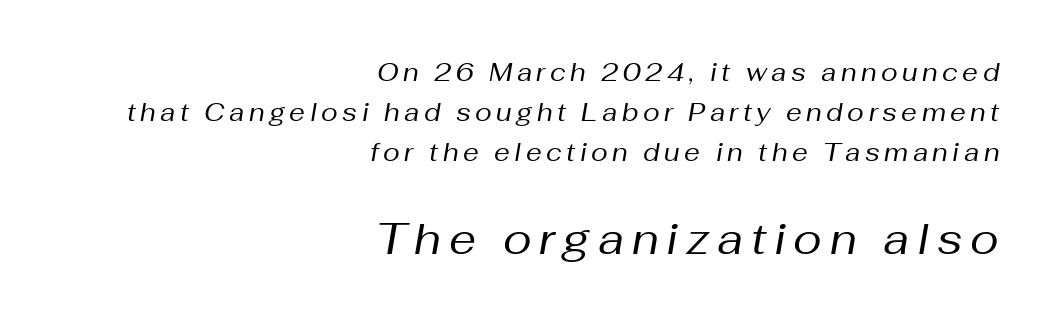
{"italic": "yes", "lean": "right", "slant_degrees": 10, "bold": "no", "weight": "regular", "width": "normal", "stroke_contrast": "medium", "x_height": "medium", "monospaced": "no", "underline": "no", "align": "right", "line_spacing": "normal", "line_spacing_ratio": 1.61, "larger_block": "second", "size_ratio": 1.72, "glyph_px": 43}
